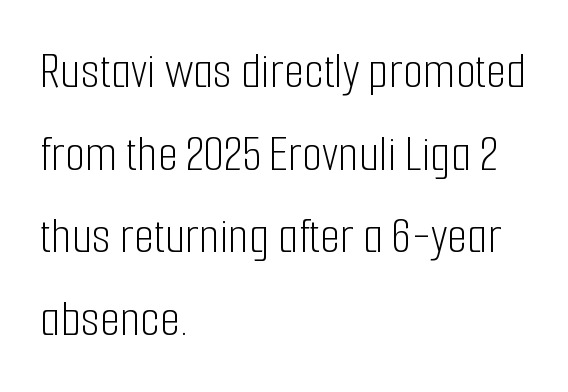
{"serif": "no", "italic": "no", "bold": "no", "weight": "light", "width": "condensed", "stroke_contrast": "low", "x_height": "medium", "monospaced": "no", "underline": "no", "align": "left", "line_spacing": "normal", "line_spacing_ratio": 1.59, "letter_spacing": "normal", "letter_spacing_em": 0.0, "glyph_px": 52}
